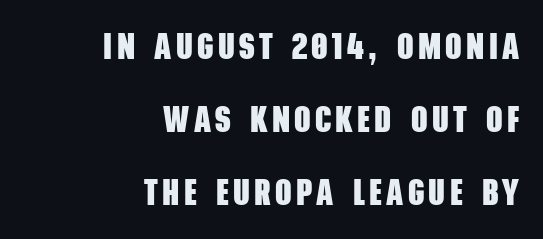
The image shows 36 px heavy, condensed sans-serif type; set right-aligned, loose line spacing (2.03x), not underlined; low stroke contrast and a large x-height.
